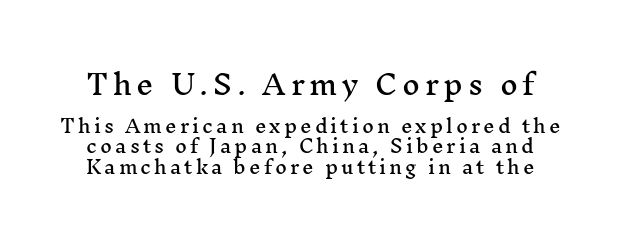
Q: Is the text italic (slanted)? A: No, it is upright.
Q: Is the text underlined? A: No.
Q: Is the spacing between lines tight, normal or loose? A: Tight.
Q: Which block of text is set in a larger size, the first (top) or the second (bottom)? A: The first (top) one.
